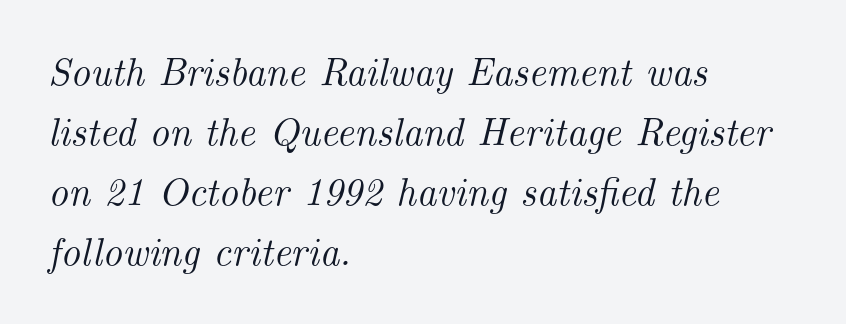
The rendering uses a moderate line-height, typical for paragraphs. Every character sits at an angle, as italics do. Serifs: yes, visible at the terminals of the letterforms. Note the varied advance widths — an 'i' is clearly narrower than an 'm'. Each row of text sits above clean, open space.
